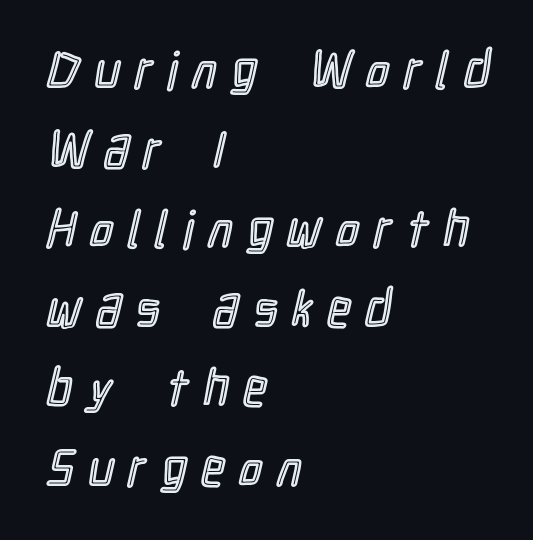
Is the letter spacing exaggerated? Yes — the characters are pushed far apart. Leading matches the norm, producing a regular column. Only glyphs here, with clear space below each row. Is the block centered? No — it sits flush against the left margin.
